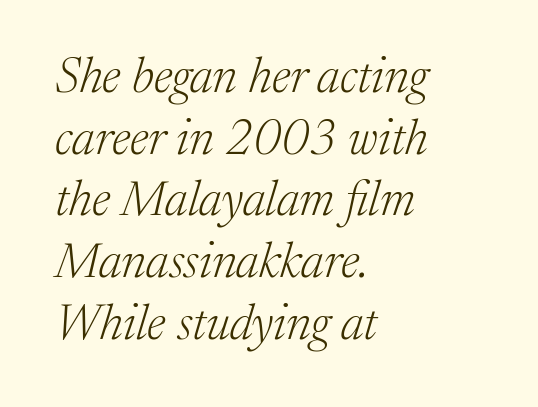
Caption: multi-line text, flush left, ragged right. This is serif lettering, the kind often seen in printed books. Weight: not bold — regular or lighter. Character widths vary here, with narrow letters taking less room than wide ones.
